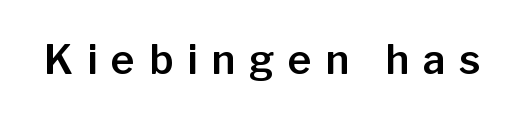
The image shows 40 px sans-serif type, upright; set unusually wide letter spacing (+0.35 em), not underlined; low stroke contrast and a medium x-height.
